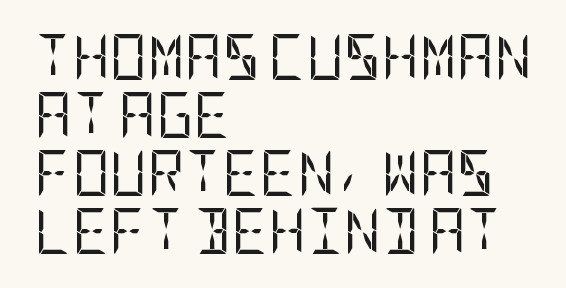
The image shows 46 px regular-weight, condensed sans-serif type, upright; set left-aligned, normal line spacing (1.26x), normal letter spacing, not underlined; low stroke contrast and a large x-height.
